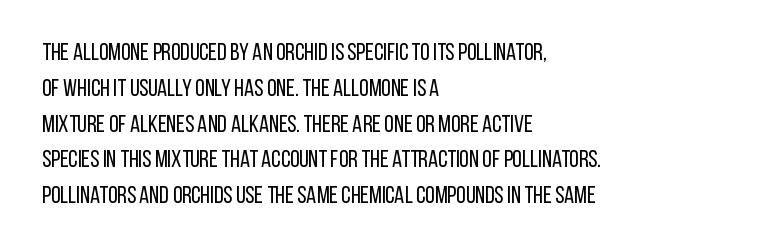
The image shows 24 px text type, upright; set left-aligned, normal line spacing (1.49x), normal letter spacing, not underlined.
